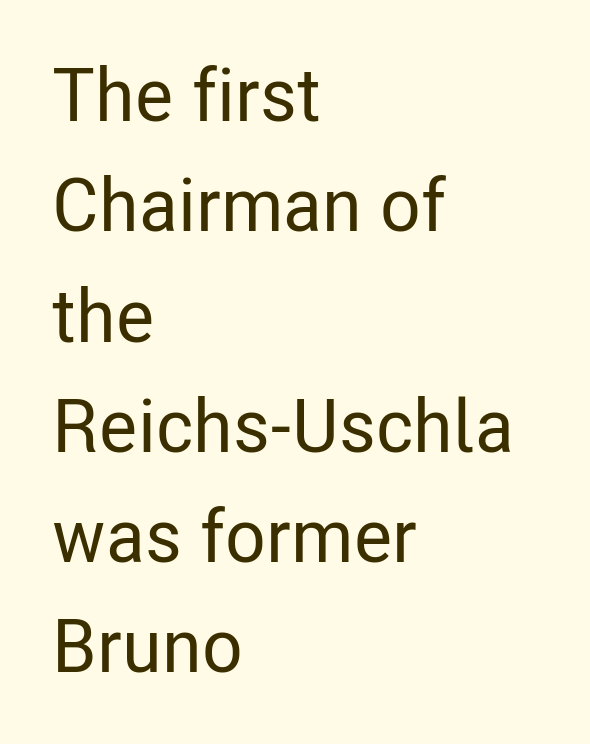
The image shows 74 px condensed sans-serif type, upright; set left-aligned, normal line spacing (1.49x), normal letter spacing, not underlined; low stroke contrast and a medium x-height.
